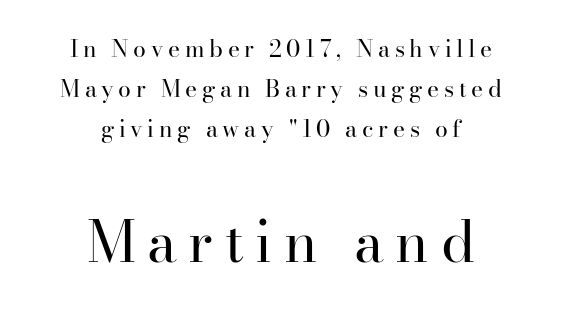
Q: Is the text bold? A: No.
Q: Is the text italic (slanted)? A: No, it is upright.
Q: Is the typeface a serif or a sans-serif typeface? A: Serif.
Q: Is the text underlined? A: No.
Q: How is the paragraph aligned? A: Centered.
Q: Is the spacing between letters normal or unusually wide? A: Unusually wide.
Q: Which block of text is set in a larger size, the first (top) or the second (bottom)? A: The second (bottom) one.
Q: Width (condensed, normal, or wide)? A: Normal.
Q: Stroke contrast? A: High.
Q: x-height? A: Small.
Q: Monospaced? A: No.
